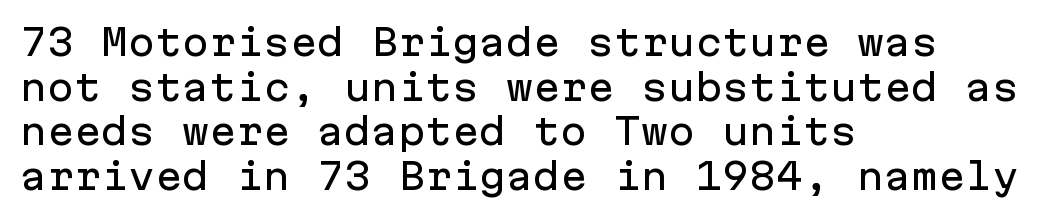
The image shows 36 px sans-serif type, upright, monospaced; set left-aligned, line spacing 1.24x, normal letter spacing, not underlined; low stroke contrast and a medium x-height.
